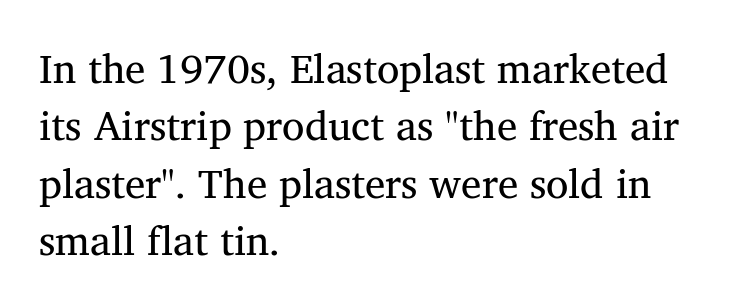
Spacing verdict: proportional, widths tailored to each character. Caption: standard tracking, unaltered. These lines are composed in type with serifs. The type sits square on the baseline with zero lean. The rows are spaced the way most documents space them. The space directly below the letters is spotless.
